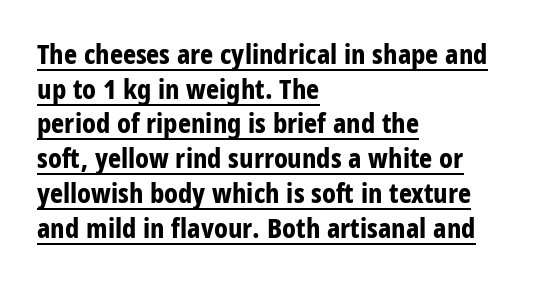
{"serif": "no", "italic": "no", "bold": "yes", "weight": "bold", "width": "condensed", "stroke_contrast": "low", "x_height": "large", "monospaced": "no", "underline": "yes", "align": "left", "line_spacing_ratio": 1.24, "letter_spacing": "normal", "letter_spacing_em": 0.0, "glyph_px": 28}
